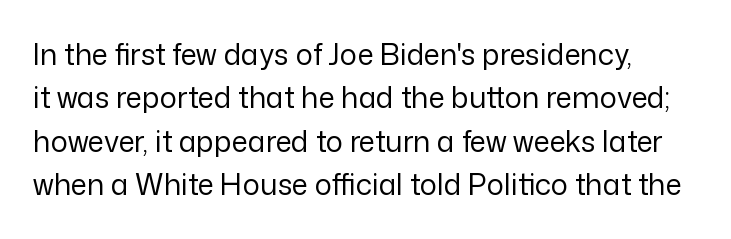
{"serif": "no", "italic": "no", "bold": "no", "weight": "regular", "width": "normal", "stroke_contrast": "low", "x_height": "medium", "monospaced": "no", "underline": "no", "line_spacing": "normal", "line_spacing_ratio": 1.5, "letter_spacing": "normal", "letter_spacing_em": 0.0, "glyph_px": 29}
